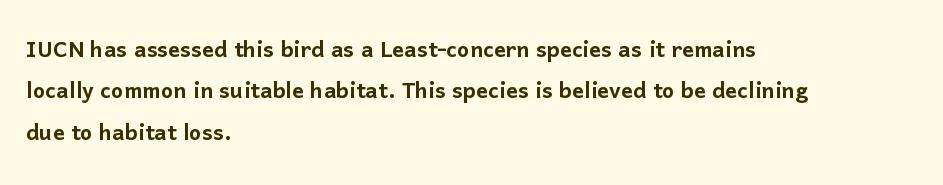
A student would call this left alignment; a typographer would say flush left, rag right. Are there feet on the stems? There aren't — it's a sans. This sample uses plain, unmodified letter spacing. Notice how descenders clear the ascenders below comfortably — that's standard leading. Spacing verdict: proportional, widths tailored to each character.
